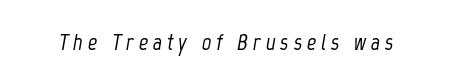
{"italic": "yes", "lean": "right", "slant_degrees": 12, "underline": "no", "letter_spacing": "wide", "letter_spacing_em": 0.21, "glyph_px": 23}
